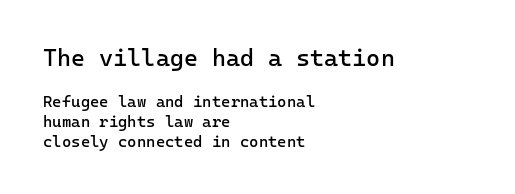
Q: Is the text bold? A: No.
Q: Is the text italic (slanted)? A: No, it is upright.
Q: Is the text underlined? A: No.
Q: How is the paragraph aligned? A: Left-aligned.
Q: Is the spacing between letters normal or unusually wide? A: Normal.
Q: Which block of text is set in a larger size, the first (top) or the second (bottom)? A: The first (top) one.
